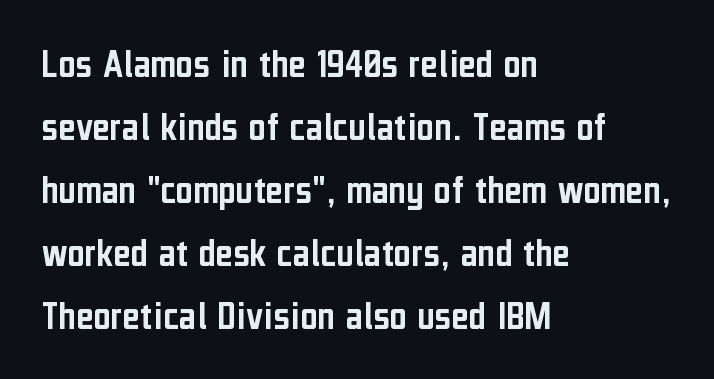
The image shows 42 px condensed sans-serif type, upright; set left-aligned, normal line spacing (1.5x), normal letter spacing, not underlined; low stroke contrast and a medium x-height.
